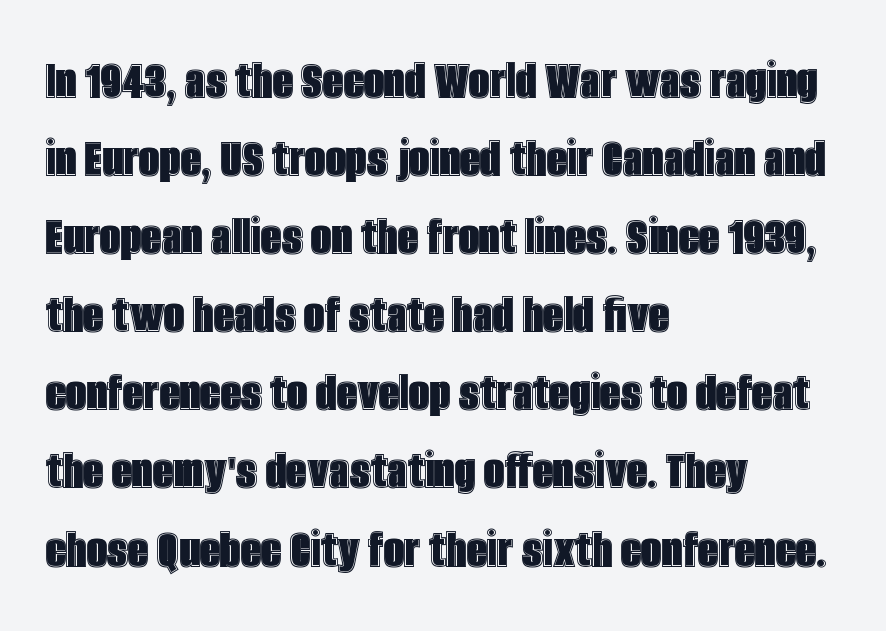
Q: Is the text italic (slanted)? A: No, it is upright.
Q: Is the text underlined? A: No.
Q: How is the paragraph aligned? A: Left-aligned.
Q: Is the spacing between letters normal or unusually wide? A: Normal.
Q: Is the spacing between lines tight, normal or loose? A: Normal.
Q: Width (condensed, normal, or wide)? A: Condensed.
Q: x-height? A: Large.
Q: Monospaced? A: No.
